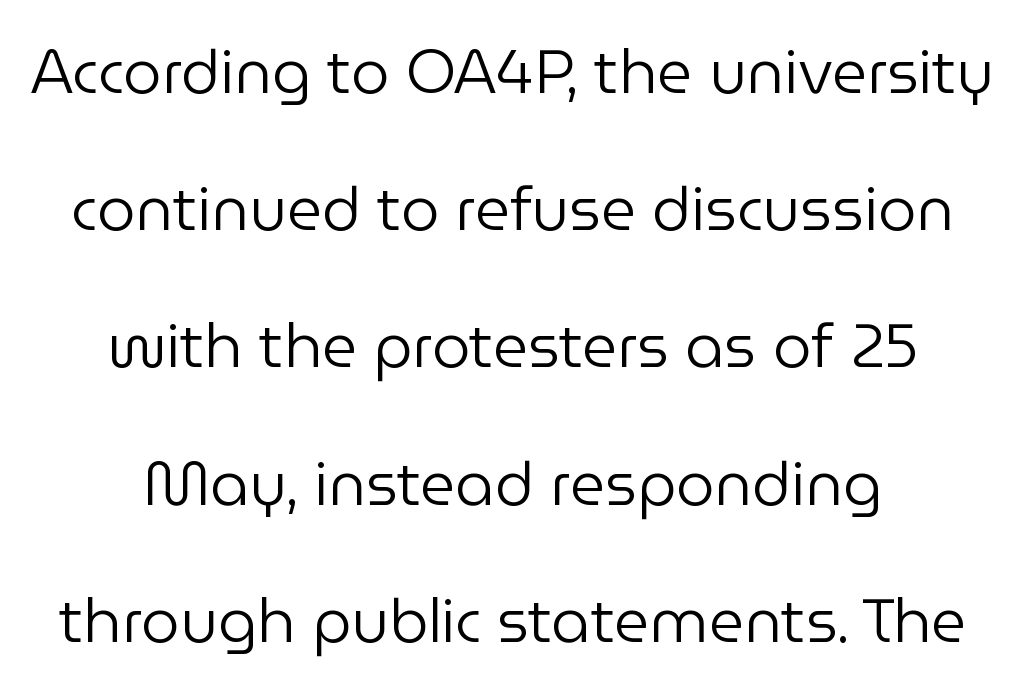
{"serif": "no", "italic": "no", "bold": "no", "weight": "regular", "width": "normal", "stroke_contrast": "low", "x_height": "medium", "monospaced": "no", "underline": "no", "align": "center", "line_spacing": "loose", "line_spacing_ratio": 2.25, "letter_spacing": "normal", "letter_spacing_em": 0.0, "glyph_px": 61}
